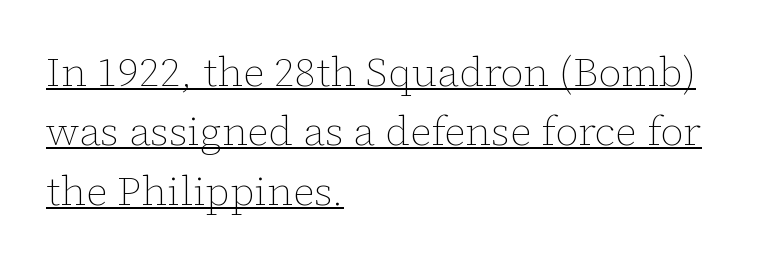
Q: Is the text bold? A: No.
Q: Is the text italic (slanted)? A: No, it is upright.
Q: Is the text underlined? A: Yes.
Q: How is the paragraph aligned? A: Left-aligned.
Q: Is the spacing between letters normal or unusually wide? A: Normal.
Q: Is the spacing between lines tight, normal or loose? A: Normal.
Q: Width (condensed, normal, or wide)? A: Normal.
Q: Stroke contrast? A: Low.
Q: x-height? A: Medium.
Q: Monospaced? A: No.
